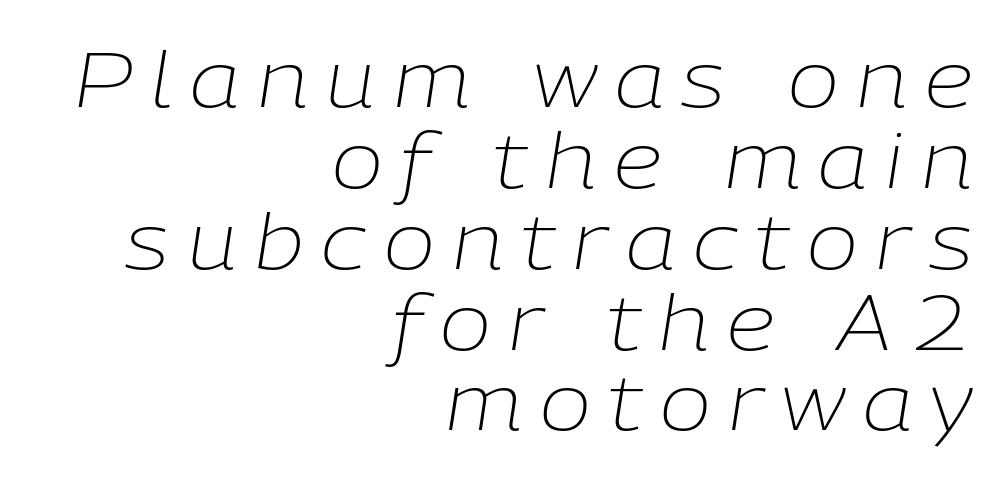
The image shows 77 px light type, italic (leaning right); set right-aligned, tight line spacing (1.05x), unusually wide letter spacing (+0.23 em), not underlined; low stroke contrast and a medium x-height.
